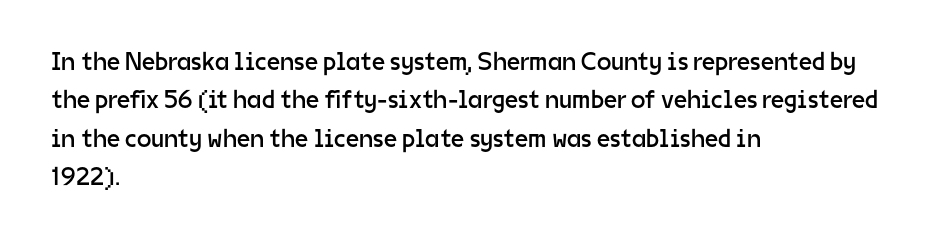
Leftover space on each line is placed entirely after the last word. The font sits on the lighter half of the weight spectrum, regular included. Here the glyphs are tracked normally, forming tight word shapes. Evenly set lines give the paragraph a standard silhouette. The area under the type is left untouched. The letters stand upright; this is a roman face.
